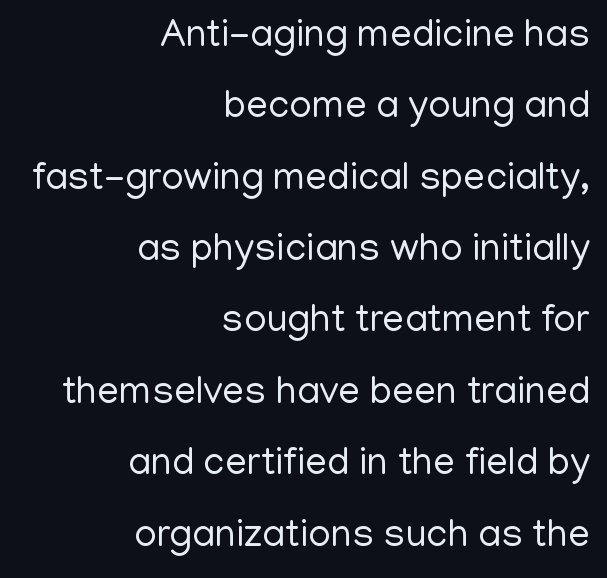
{"serif": "no", "italic": "no", "bold": "no", "weight": "regular", "width": "normal", "stroke_contrast": "low", "x_height": "medium", "monospaced": "no", "underline": "no", "align": "right", "line_spacing_ratio": 1.83, "letter_spacing": "normal", "letter_spacing_em": 0.0, "glyph_px": 39}
